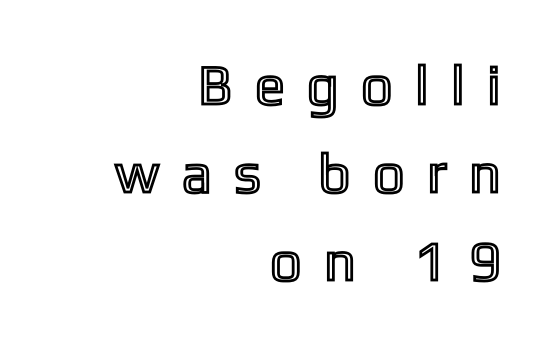
The passage shown has open, widely tracked lettering throughout. Each line ends at the same right margin while the left side varies. The words here are not underlined. No italicization has been applied; the sample stays upright. A typesetter would call this proportional, since set widths differ per character.
